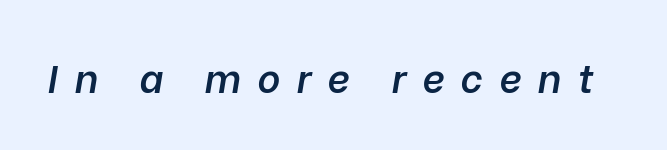
Q: Is the text bold? A: Semi-bold.
Q: Is the text italic (slanted)? A: Yes, it leans right by about 10 degrees.
Q: Is the text underlined? A: No.
Q: Is the spacing between letters normal or unusually wide? A: Unusually wide.
Q: Width (condensed, normal, or wide)? A: Normal.
Q: Stroke contrast? A: Low.
Q: x-height? A: Medium.
Q: Monospaced? A: No.
